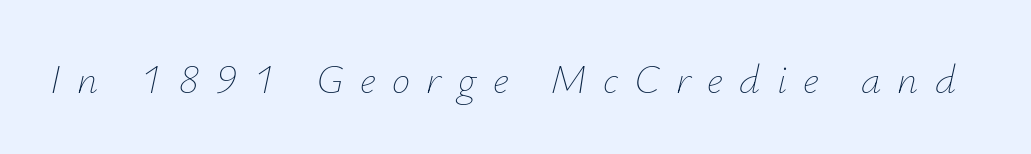
{"italic": "yes", "lean": "right", "slant_degrees": 12, "bold": "no", "weight": "thin", "width": "normal", "stroke_contrast": "low", "x_height": "small", "monospaced": "no", "underline": "no", "letter_spacing": "wide", "letter_spacing_em": 0.4, "glyph_px": 41}
